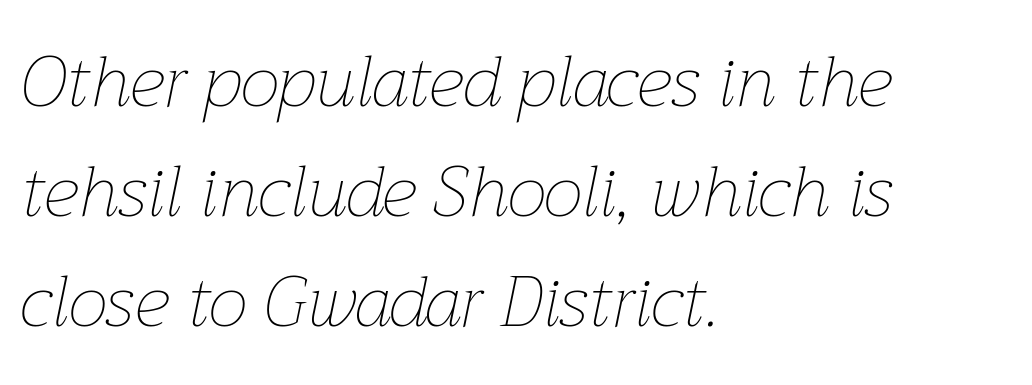
The image shows 71 px thin type, italic (leaning right); set left-aligned, normal line spacing (1.55x), normal letter spacing, not underlined; low stroke contrast and a medium x-height.
